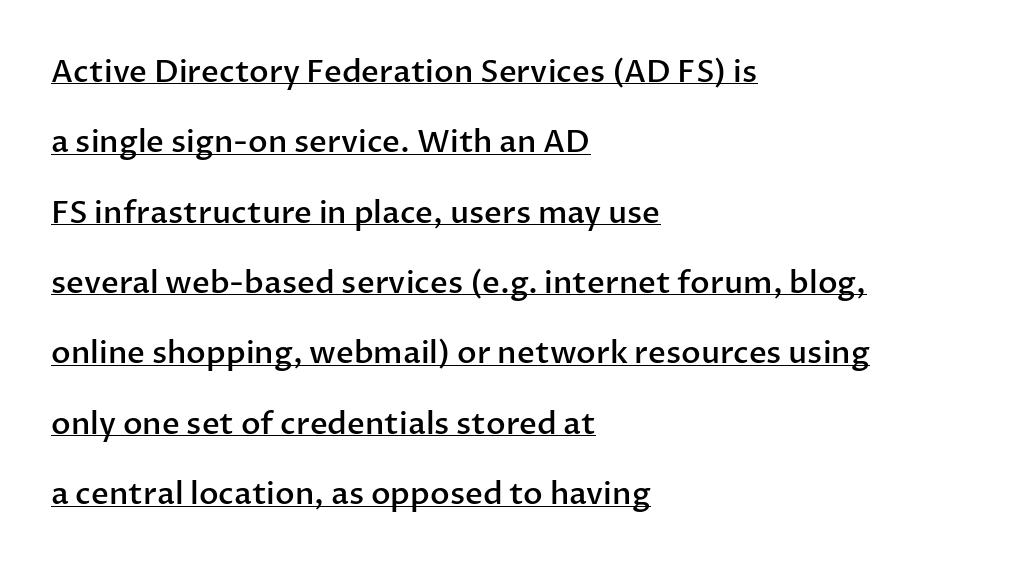
Q: Is the text bold? A: Semi-bold.
Q: Is the text italic (slanted)? A: No, it is upright.
Q: Is the typeface a serif or a sans-serif typeface? A: Sans-serif.
Q: Is the text underlined? A: Yes.
Q: How is the paragraph aligned? A: Left-aligned.
Q: Is the spacing between letters normal or unusually wide? A: Normal.
Q: Is the spacing between lines tight, normal or loose? A: Loose.
Q: Width (condensed, normal, or wide)? A: Normal.
Q: Stroke contrast? A: Low.
Q: x-height? A: Medium.
Q: Monospaced? A: No.
